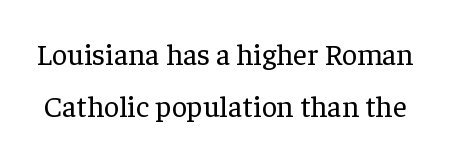
The image shows 30 px regular-weight serif type, upright; set line spacing 1.73x, normal letter spacing, not underlined; low stroke contrast and a medium x-height.
